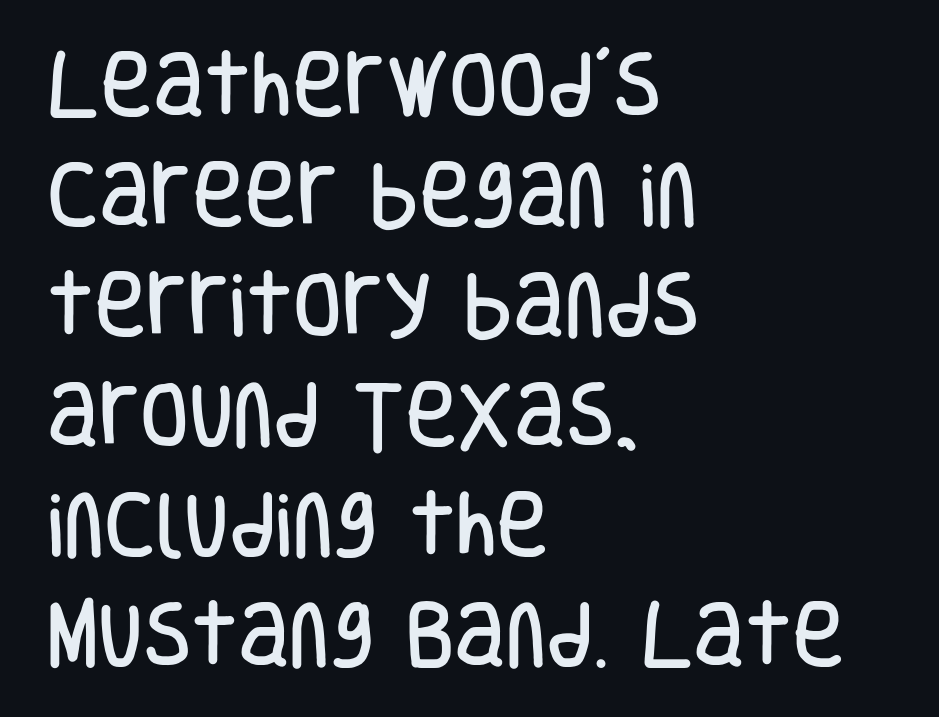
Q: Is the text italic (slanted)? A: No, it is upright.
Q: Is the typeface a serif or a sans-serif typeface? A: Sans-serif.
Q: Is the text underlined? A: No.
Q: How is the paragraph aligned? A: Left-aligned.
Q: Is the spacing between letters normal or unusually wide? A: Normal.
Q: Is the spacing between lines tight, normal or loose? A: Normal.
Q: Width (condensed, normal, or wide)? A: Condensed.
Q: Stroke contrast? A: Low.
Q: x-height? A: Large.
Q: Monospaced? A: No.
